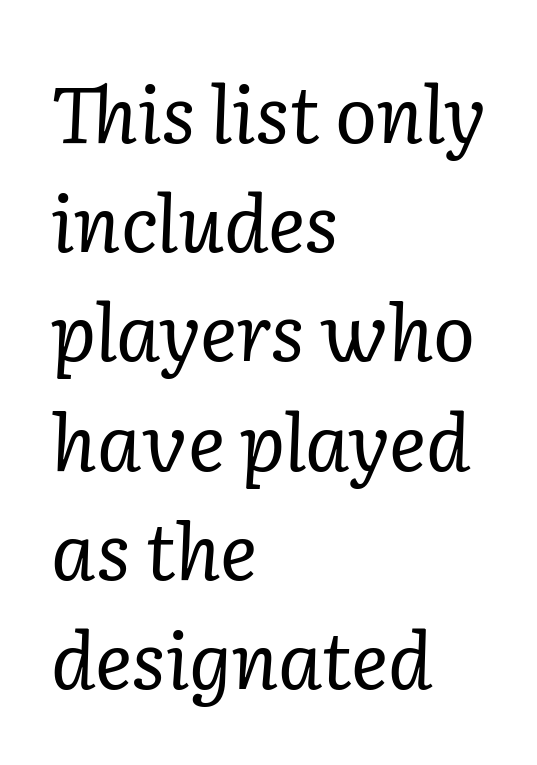
The image shows 78 px regular-weight serif type, italic (leaning right); set left-aligned, normal line spacing (1.4x), normal letter spacing, not underlined; low stroke contrast and a medium x-height.
